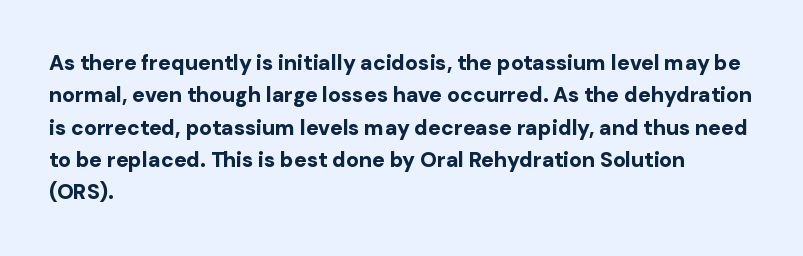
Unlike italic type, these characters show no tilt at all. Line starts are locked; line ends wander. Characters follow at the spacing the type designer built in. On the weight axis this lands at bold, roughly 700. The passage shown is not underscored anywhere.
